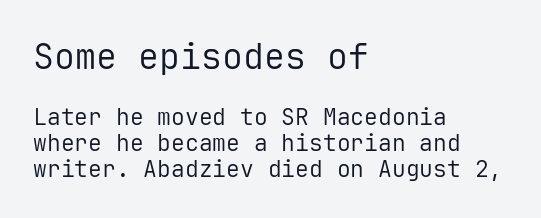
{"serif": "no", "italic": "no", "bold": "no", "weight": "regular", "width": "normal", "stroke_contrast": "low", "x_height": "medium", "monospaced": "yes", "underline": "no", "align": "left", "line_spacing": "tight", "line_spacing_ratio": 1.14, "letter_spacing": "normal", "letter_spacing_em": 0.0, "larger_block": "first", "size_ratio": 1.52, "glyph_px": 35}
